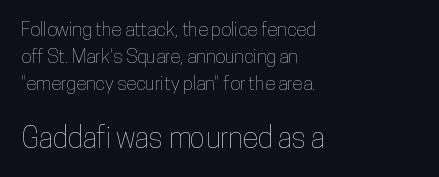
{"italic": "no", "width": "condensed", "stroke_contrast": "low", "x_height": "medium", "monospaced": "no", "underline": "no", "align": "left", "line_spacing": "normal", "line_spacing_ratio": 1.43, "letter_spacing": "normal", "letter_spacing_em": 0.0, "larger_block": "second", "size_ratio": 1.53, "glyph_px": 29}
